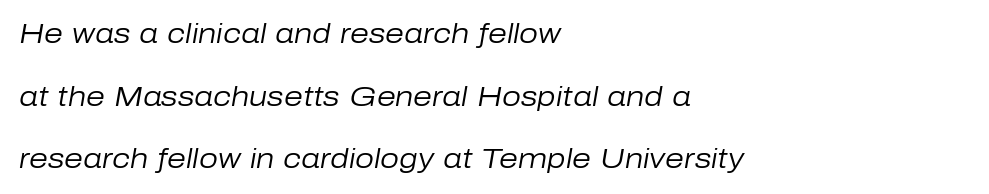
The image shows 27 px text type, italic (leaning right); set left-aligned, loose line spacing (2.32x), normal letter spacing, not underlined.
